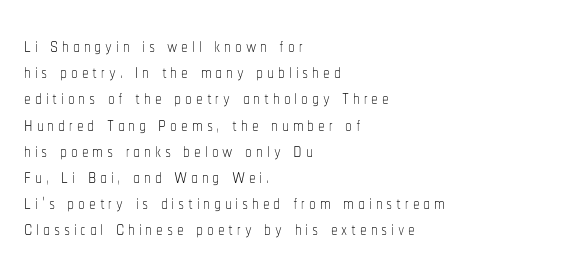
The image shows 27 px text type, upright; set left-aligned, tight line spacing (0.97x), not underlined.
